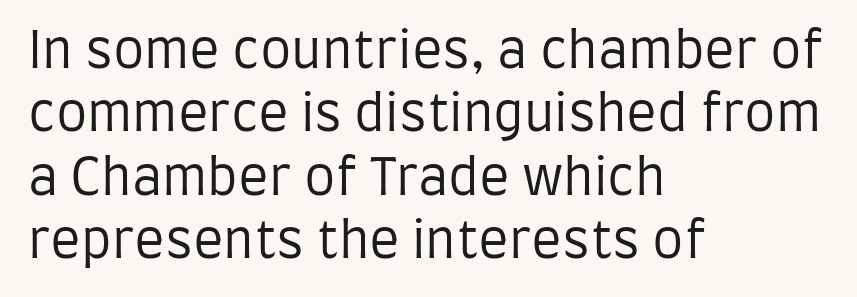
The rag falls on the right side of this text block. Descenders hang freely into open space. Think of a printed novel: that variable character pitch is what you see here. No chunkiness to these letters — they're not bold.
